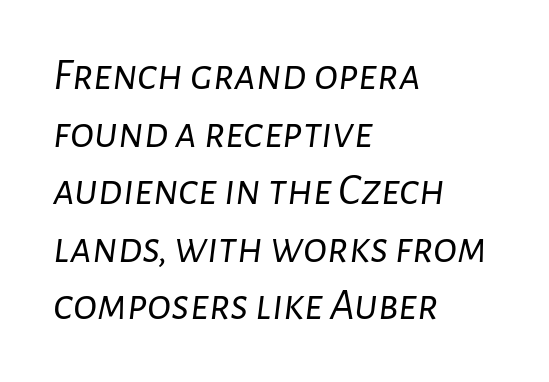
{"italic": "yes", "lean": "right", "slant_degrees": 7, "bold": "no", "weight": "light", "width": "normal", "stroke_contrast": "low", "x_height": "medium", "monospaced": "no", "underline": "no", "align": "left", "line_spacing": "normal", "line_spacing_ratio": 1.28, "letter_spacing": "normal", "letter_spacing_em": 0.0, "glyph_px": 45}
